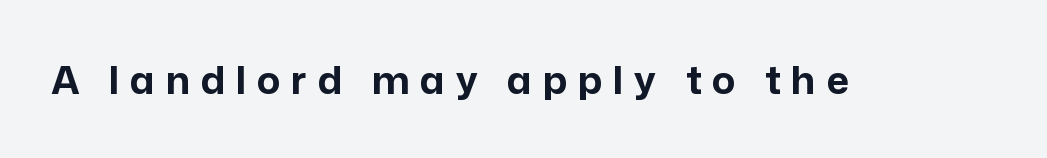
Q: Is the text bold? A: Yes.
Q: Is the text italic (slanted)? A: No, it is upright.
Q: Is the typeface a serif or a sans-serif typeface? A: Sans-serif.
Q: Is the text underlined? A: No.
Q: Is the spacing between letters normal or unusually wide? A: Unusually wide.
Q: Width (condensed, normal, or wide)? A: Normal.
Q: Stroke contrast? A: Low.
Q: x-height? A: Medium.
Q: Monospaced? A: No.
